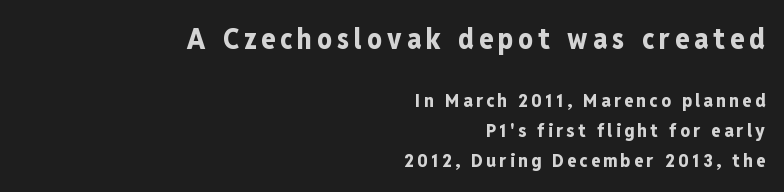
The sample has been set heavy, in full bold. Typesetter's note — upper block bumped up in size, lower block left smaller. The passage shown is typeset with a sans-serif family. If you measured baseline to baseline, you'd find a middling distance.
